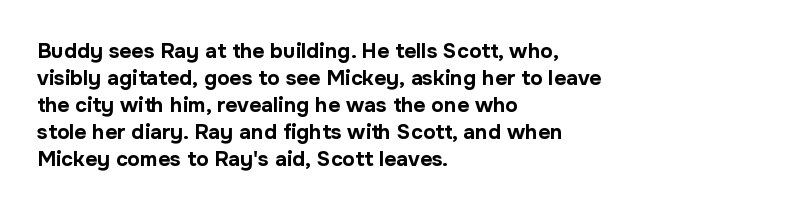
Q: Is the text bold? A: Yes.
Q: Is the text italic (slanted)? A: No, it is upright.
Q: Is the text underlined? A: No.
Q: How is the paragraph aligned? A: Left-aligned.
Q: Is the spacing between letters normal or unusually wide? A: Normal.
Q: Is the spacing between lines tight, normal or loose? A: Normal.
